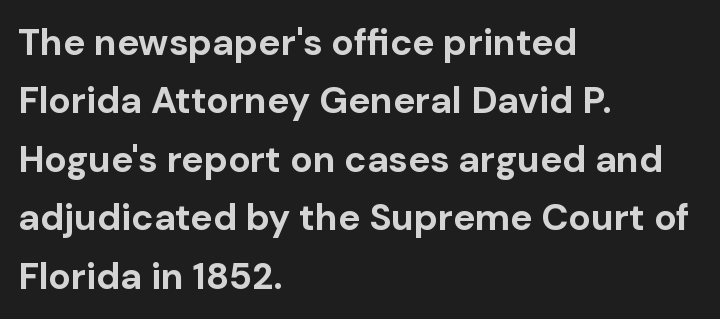
The image shows 37 px bold sans-serif type, upright; set left-aligned, normal line spacing (1.58x), normal letter spacing, not underlined; low stroke contrast and a medium x-height.
